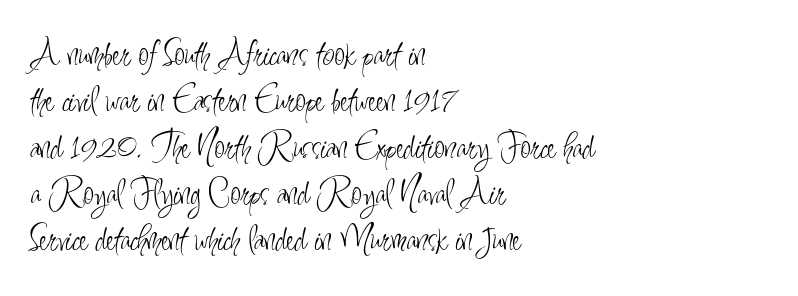
The image shows 38 px light, condensed sans-serif type; set left-aligned, line spacing 1.22x, normal letter spacing, not underlined; low stroke contrast and a small x-height.
